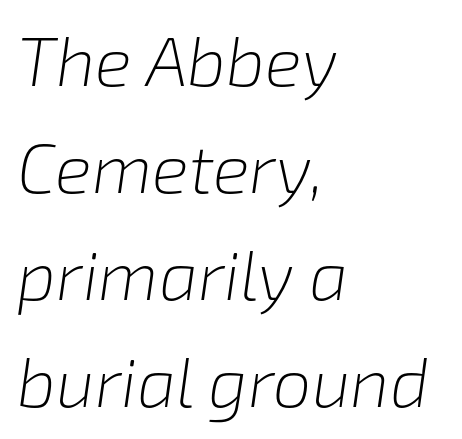
Honestly, the row spacing looks completely unremarkable. Left-aligned paragraph, ragged on the right. The letters are slanted; this is an italic face. Rule under the text: the space is simply empty.
